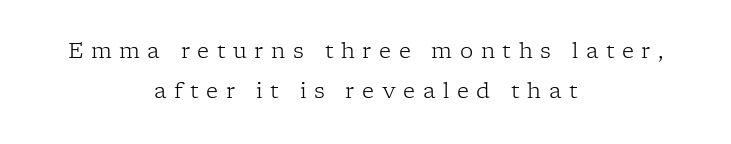
The image shows 21 px text type, upright; set centered, loose line spacing (1.9x), unusually wide letter spacing (+0.36 em), not underlined.
